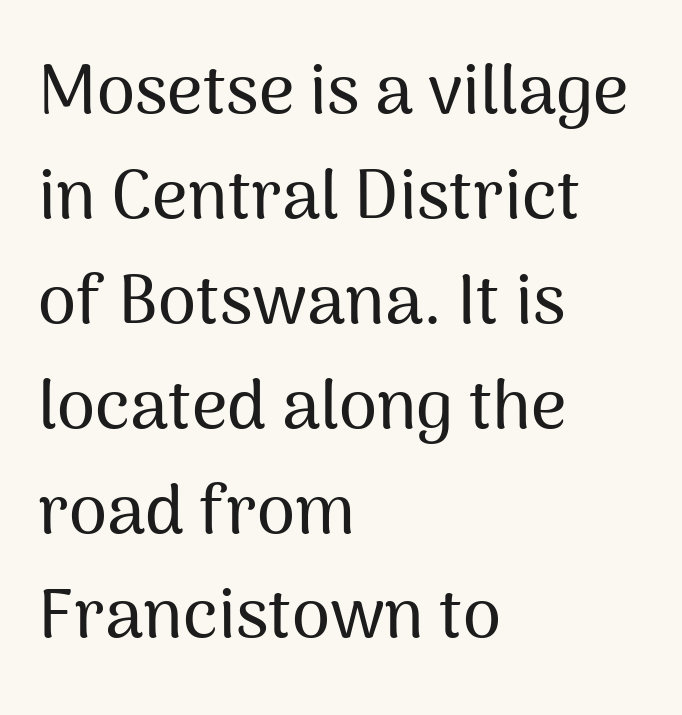
Q: Is the text italic (slanted)? A: No, it is upright.
Q: Is the typeface a serif or a sans-serif typeface? A: Sans-serif.
Q: Is the text underlined? A: No.
Q: How is the paragraph aligned? A: Left-aligned.
Q: Is the spacing between letters normal or unusually wide? A: Normal.
Q: Is the spacing between lines tight, normal or loose? A: Normal.
Q: Width (condensed, normal, or wide)? A: Normal.
Q: Stroke contrast? A: Medium.
Q: x-height? A: Medium.
Q: Monospaced? A: No.
